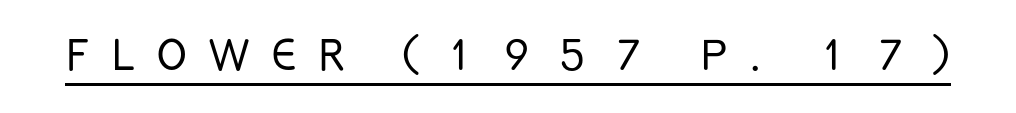
The image shows 55 px light, condensed sans-serif type, upright; set unusually wide letter spacing (+0.41 em), underlined; low stroke contrast and a large x-height.
